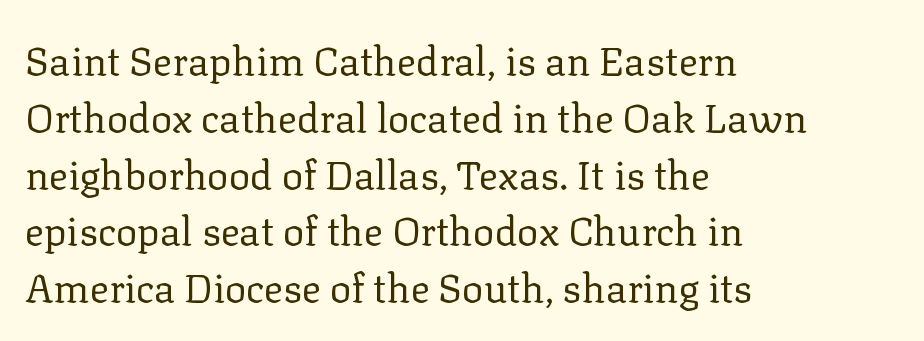
The passage shown is typed in a proportional face where columns would drift. Does the leading feel generous? No, just average. Posture: upright roman. Is the block centered? No — it sits flush against the left margin. Here the glyphs are tracked normally, forming tight word shapes.
